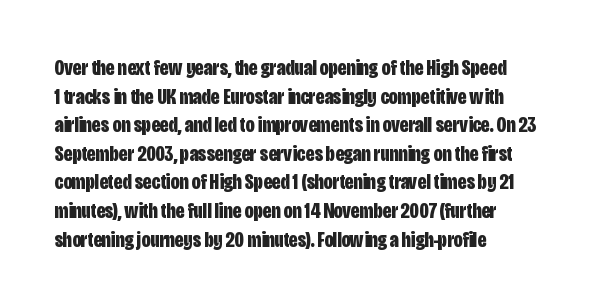
Teacher's note: observe the even left margin — that is flush-left alignment. You can tell it's not italic because the verticals are truly vertical. Words float on clear page, feet unadorned. The letterforms sit shoulder to shoulder at normal distance.
